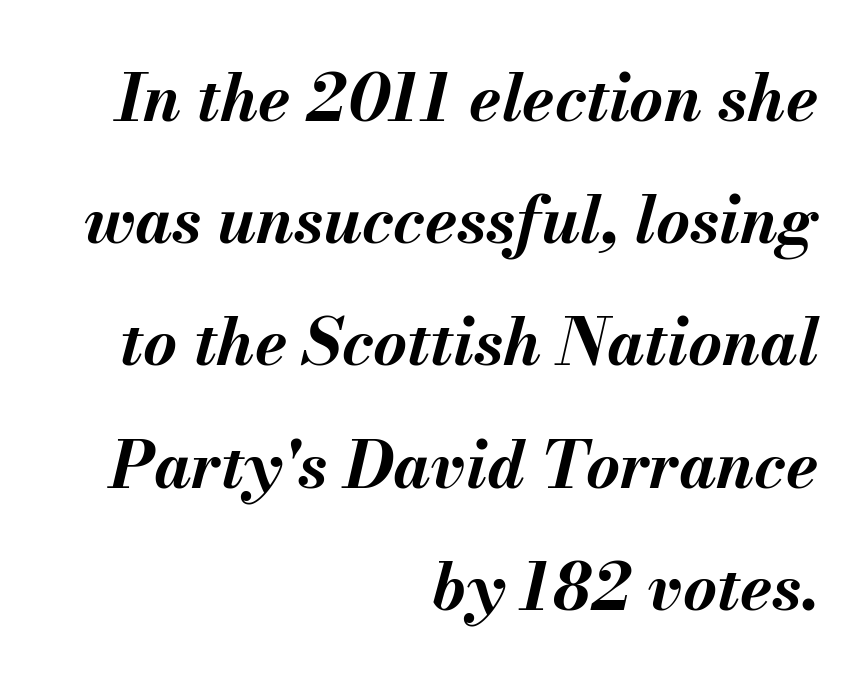
{"italic": "yes", "lean": "right", "slant_degrees": 13, "bold": "yes", "weight": "bold", "width": "normal", "stroke_contrast": "medium", "x_height": "small", "monospaced": "no", "underline": "no", "align": "right", "line_spacing_ratio": 1.88, "letter_spacing": "normal", "letter_spacing_em": 0.0, "glyph_px": 65}
